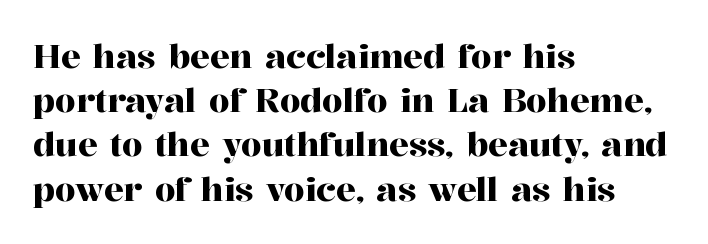
{"serif": "yes", "italic": "no", "width": "normal", "stroke_contrast": "high", "x_height": "medium", "monospaced": "no", "underline": "no", "align": "left", "line_spacing": "normal", "line_spacing_ratio": 1.34, "letter_spacing": "normal", "letter_spacing_em": 0.0, "glyph_px": 33}
